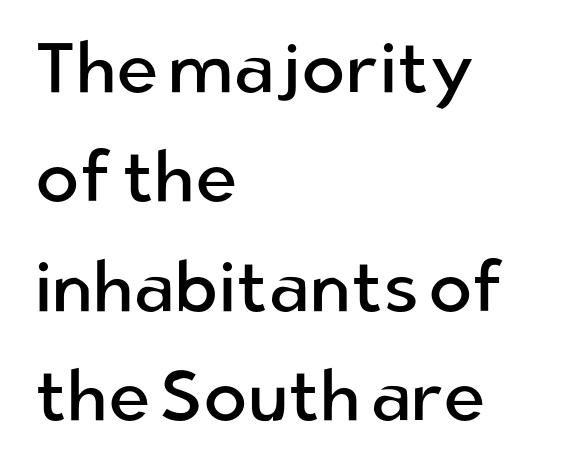
The image shows 72 px regular-weight sans-serif type, upright; set left-aligned, normal line spacing (1.52x), normal letter spacing, not underlined; low stroke contrast and a medium x-height.
